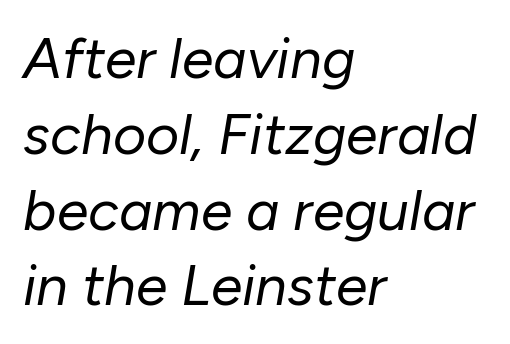
{"italic": "yes", "lean": "right", "slant_degrees": 10, "bold": "no", "weight": "regular", "width": "normal", "stroke_contrast": "low", "x_height": "medium", "monospaced": "no", "underline": "no", "align": "left", "line_spacing": "normal", "line_spacing_ratio": 1.33, "letter_spacing": "normal", "letter_spacing_em": 0.0, "glyph_px": 57}
